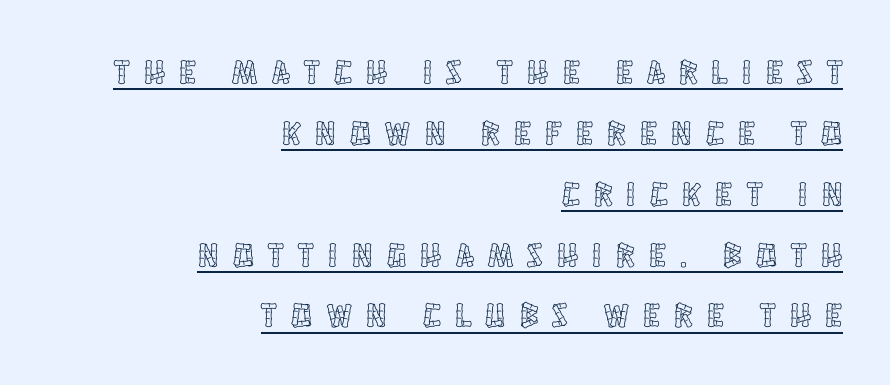
The image shows 34 px condensed type, upright; set right-aligned, line spacing 1.79x, unusually wide letter spacing (+0.43 em), underlined; a large x-height.
